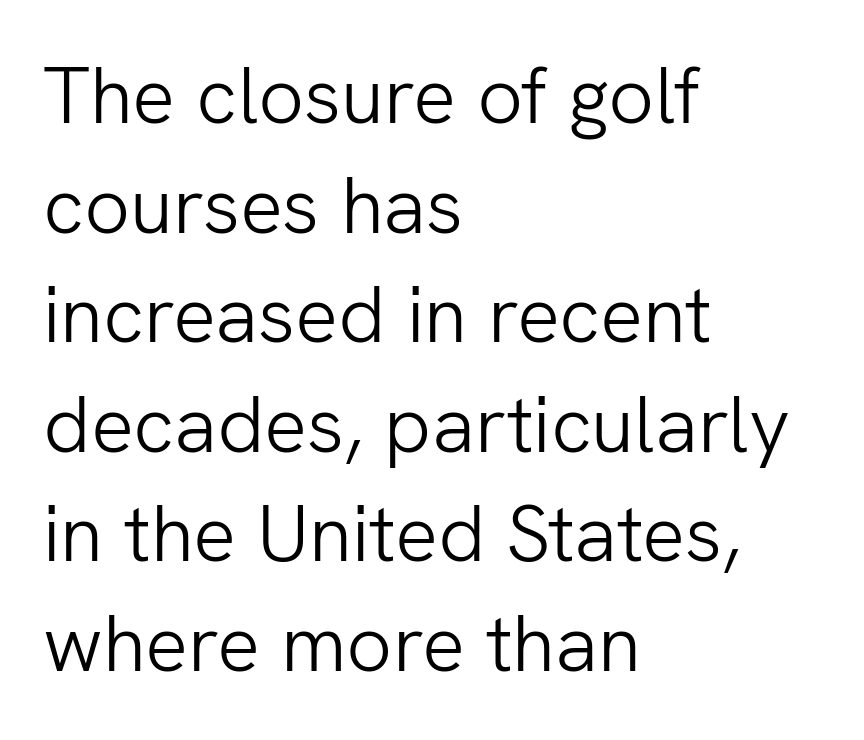
The image shows 80 px light sans-serif type, upright; set left-aligned, normal line spacing (1.37x), normal letter spacing, not underlined; low stroke contrast and a medium x-height.
